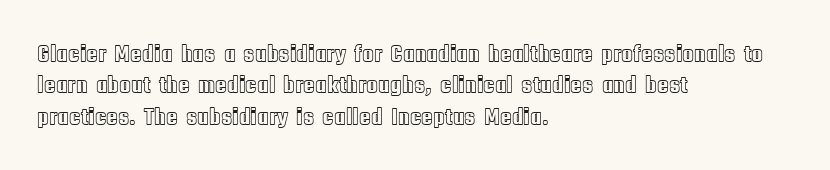
{"italic": "no", "underline": "no", "align": "left", "line_spacing": "normal", "line_spacing_ratio": 1.31, "letter_spacing": "normal", "letter_spacing_em": 0.0, "glyph_px": 24}
